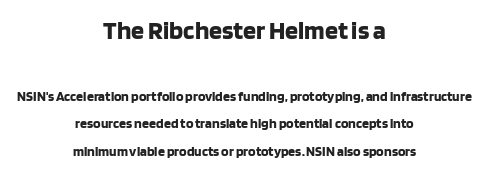
Q: Is the text bold? A: Yes.
Q: Is the text italic (slanted)? A: No, it is upright.
Q: Is the text underlined? A: No.
Q: How is the paragraph aligned? A: Centered.
Q: Is the spacing between letters normal or unusually wide? A: Normal.
Q: Is the spacing between lines tight, normal or loose? A: Loose.
Q: Which block of text is set in a larger size, the first (top) or the second (bottom)? A: The first (top) one.
